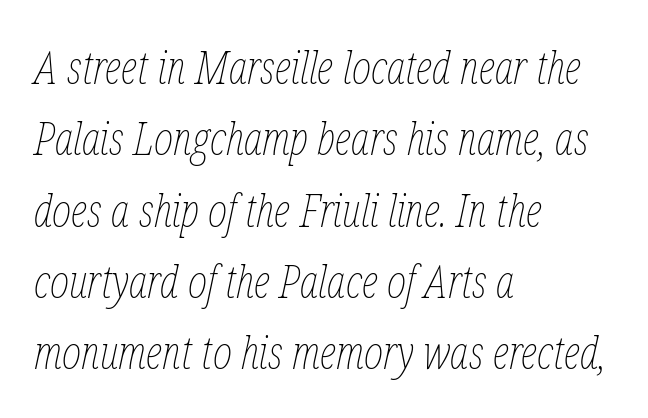
{"italic": "yes", "lean": "right", "slant_degrees": 12, "bold": "no", "weight": "thin", "width": "condensed", "stroke_contrast": "low", "x_height": "medium", "monospaced": "no", "underline": "no", "align": "left", "line_spacing": "normal", "line_spacing_ratio": 1.55, "letter_spacing": "normal", "letter_spacing_em": 0.0, "glyph_px": 46}
